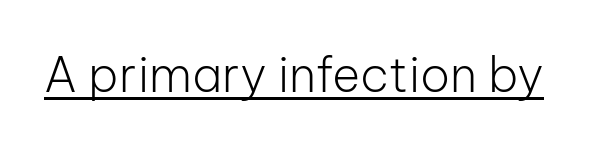
Check where the strokes stop: nothing finishes them off — pure sans. Weight: not bold — regular or lighter. You could not count columns in this text — the font is proportionally spaced. Every character sits straight up, as roman type does. A rule runs beneath these lines of type. Words appear dense and cohesive because spacing is normal.
